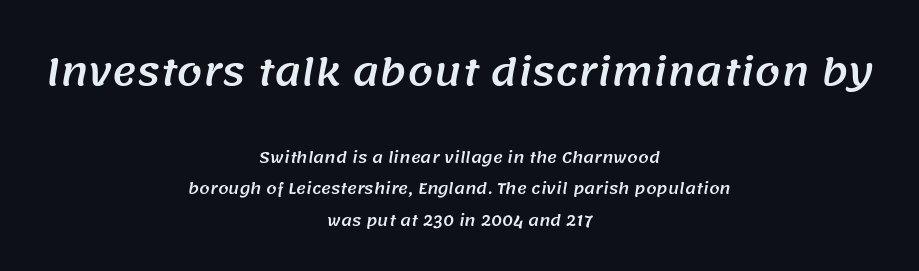
{"serif": "no", "width": "normal", "stroke_contrast": "medium", "x_height": "large", "monospaced": "no", "underline": "no", "align": "center", "line_spacing": "loose", "line_spacing_ratio": 2.09, "letter_spacing": "normal", "letter_spacing_em": 0.0, "larger_block": "first", "size_ratio": 2.47, "glyph_px": 37}
